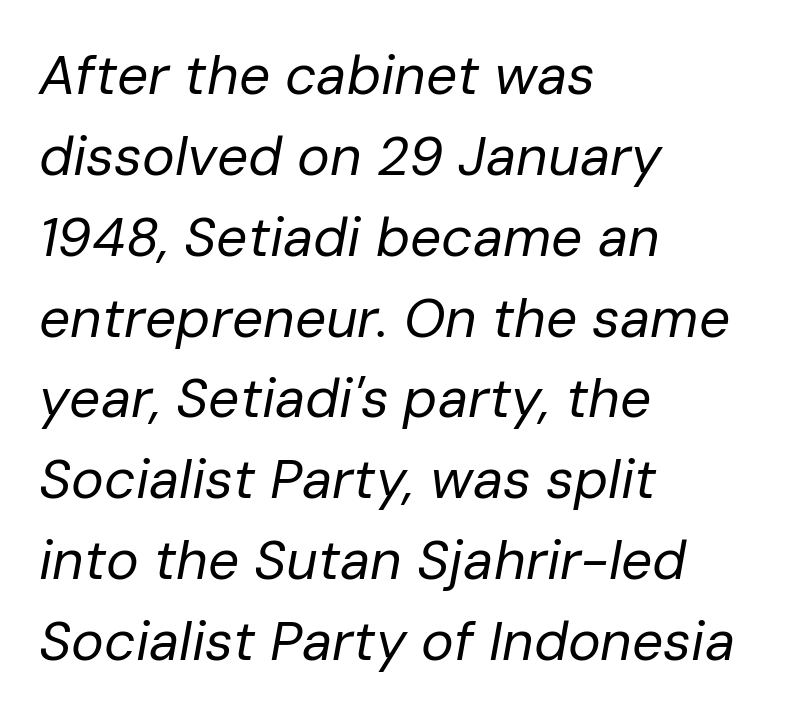
Q: Is the text bold? A: No.
Q: Is the text italic (slanted)? A: Yes, it leans right by about 10 degrees.
Q: Is the text underlined? A: No.
Q: How is the paragraph aligned? A: Left-aligned.
Q: Is the spacing between letters normal or unusually wide? A: Normal.
Q: Is the spacing between lines tight, normal or loose? A: Normal.
Q: Width (condensed, normal, or wide)? A: Normal.
Q: Stroke contrast? A: Low.
Q: x-height? A: Medium.
Q: Monospaced? A: No.
